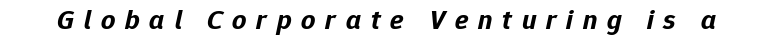
Q: Is the text bold? A: Yes.
Q: Is the text italic (slanted)? A: Yes, it leans right by about 12 degrees.
Q: Is the text underlined? A: No.
Q: Is the spacing between letters normal or unusually wide? A: Unusually wide.
Q: Width (condensed, normal, or wide)? A: Normal.
Q: Stroke contrast? A: Low.
Q: x-height? A: Medium.
Q: Monospaced? A: No.
